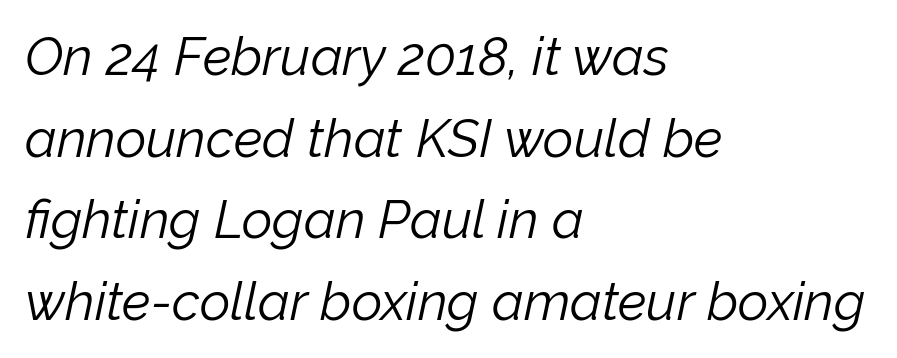
{"italic": "yes", "lean": "right", "slant_degrees": 12, "bold": "no", "weight": "light", "width": "normal", "stroke_contrast": "low", "x_height": "medium", "monospaced": "no", "underline": "no", "align": "left", "line_spacing": "normal", "line_spacing_ratio": 1.54, "letter_spacing": "normal", "letter_spacing_em": 0.0, "glyph_px": 53}
